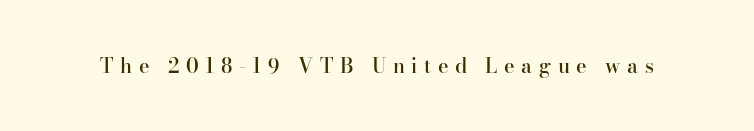
I'd describe the lettering as semibold — firm but not a full bold. Characters remain perfectly vertical along every line. Any mark beneath the type? The region is blank. In terms of letterspacing, this is a distinctly airy, spread setting.
